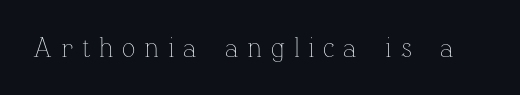
The image shows 28 px thin type, upright; set unusually wide letter spacing (+0.31 em), not underlined; low stroke contrast and a medium x-height.
